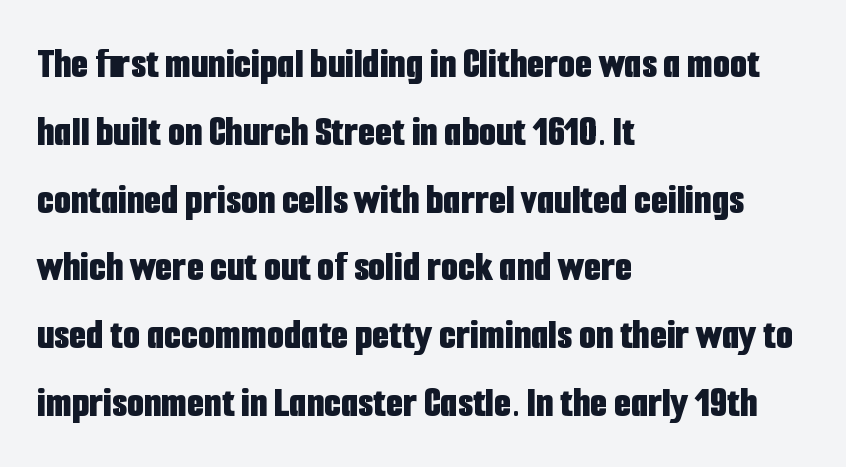
Q: Is the text bold? A: Yes.
Q: Is the text italic (slanted)? A: No, it is upright.
Q: Is the typeface a serif or a sans-serif typeface? A: Sans-serif.
Q: Is the text underlined? A: No.
Q: How is the paragraph aligned? A: Left-aligned.
Q: Is the spacing between letters normal or unusually wide? A: Normal.
Q: Is the spacing between lines tight, normal or loose? A: Normal.
Q: Width (condensed, normal, or wide)? A: Condensed.
Q: Stroke contrast? A: Low.
Q: x-height? A: Medium.
Q: Monospaced? A: No.
